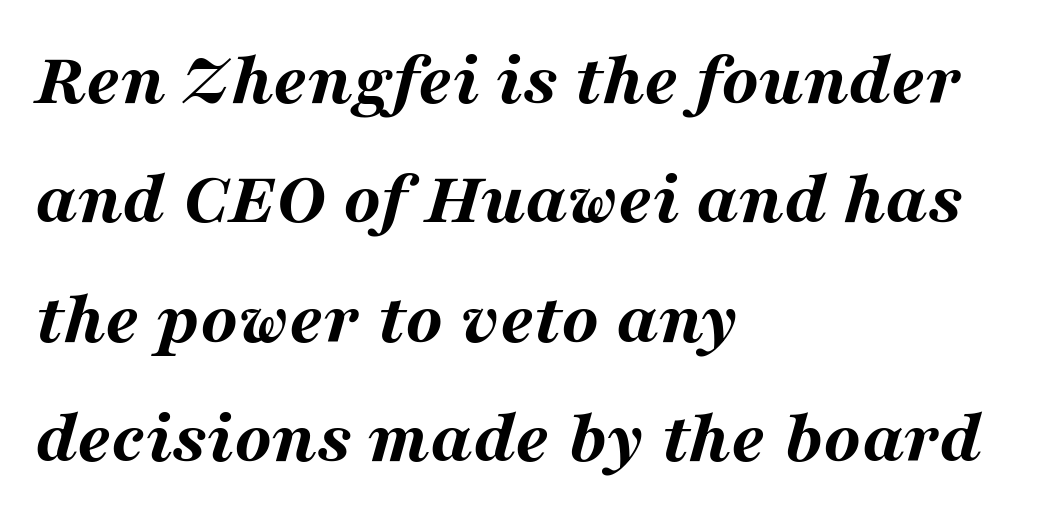
The image shows 76 px bold, wide type, italic (leaning right); set left-aligned, normal line spacing (1.57x), normal letter spacing, not underlined; medium stroke contrast and a medium x-height.
